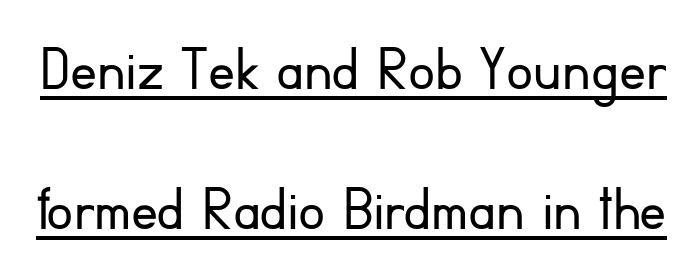
The rendering uses natural spacing where letterforms have individual widths. These lines keep a tight, regular rhythm from letter to letter. On a weight scale, this lands at 450 or below. The typesetter has applied underlining to the passage shown. The designer dialed line spacing up above the default.
